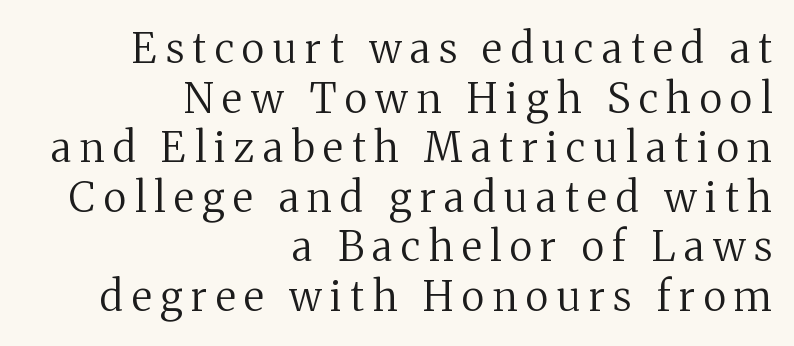
Q: Is the text bold? A: No.
Q: Is the text italic (slanted)? A: No, it is upright.
Q: Is the typeface a serif or a sans-serif typeface? A: Serif.
Q: Is the text underlined? A: No.
Q: How is the paragraph aligned? A: Right-aligned.
Q: Is the spacing between letters normal or unusually wide? A: Unusually wide.
Q: Width (condensed, normal, or wide)? A: Normal.
Q: Stroke contrast? A: Medium.
Q: x-height? A: Medium.
Q: Monospaced? A: No.
